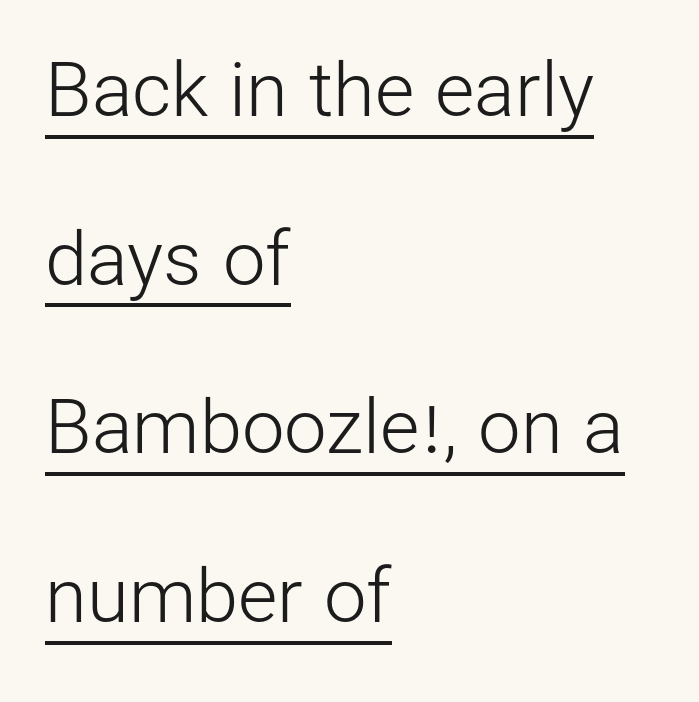
{"serif": "no", "italic": "no", "bold": "no", "weight": "light", "width": "normal", "stroke_contrast": "low", "x_height": "medium", "monospaced": "no", "underline": "yes", "align": "left", "line_spacing": "loose", "line_spacing_ratio": 2.22, "letter_spacing": "normal", "letter_spacing_em": 0.0, "glyph_px": 76}
